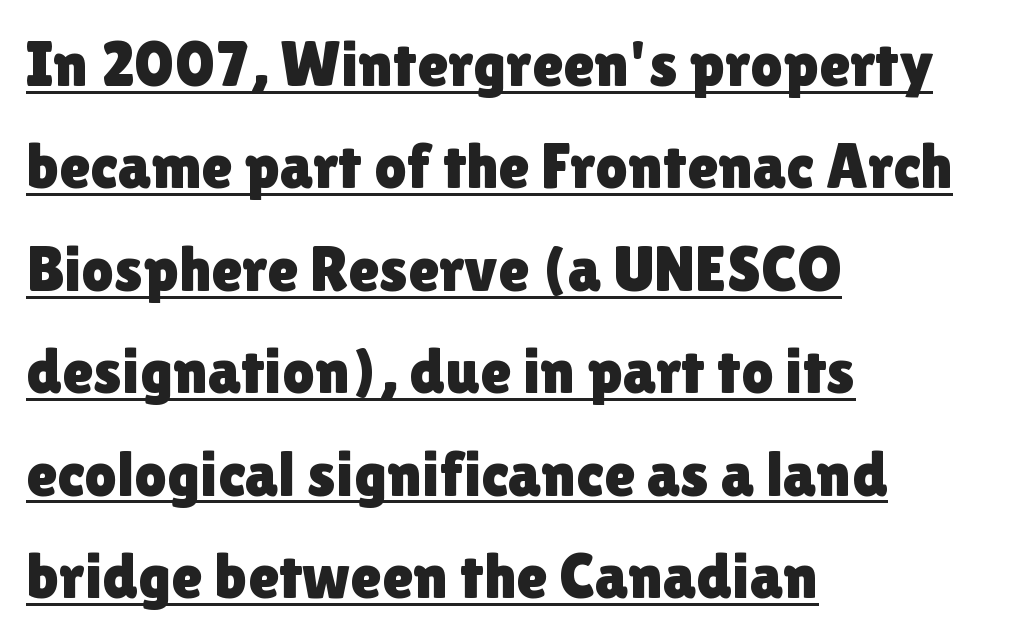
The image shows 64 px sans-serif type, upright; set left-aligned, normal line spacing (1.6x), normal letter spacing, underlined; a medium x-height.
